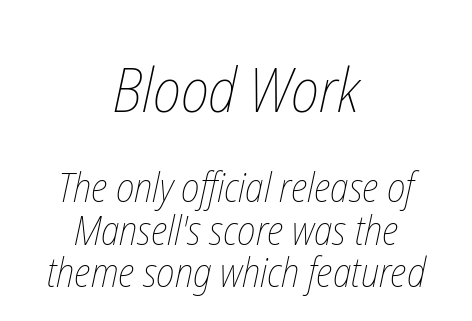
{"bold": "no", "weight": "thin", "width": "condensed", "stroke_contrast": "low", "x_height": "medium", "monospaced": "no", "underline": "no", "align": "center", "line_spacing": "tight", "line_spacing_ratio": 1.03, "letter_spacing": "normal", "letter_spacing_em": 0.0, "larger_block": "first", "size_ratio": 1.51, "glyph_px": 62}
